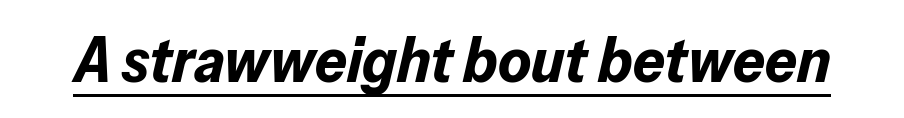
Q: Is the text bold? A: Yes.
Q: Is the text italic (slanted)? A: Yes, it leans right by about 13 degrees.
Q: Is the text underlined? A: Yes.
Q: Is the spacing between letters normal or unusually wide? A: Normal.
Q: Width (condensed, normal, or wide)? A: Normal.
Q: Stroke contrast? A: Low.
Q: x-height? A: Medium.
Q: Monospaced? A: No.
